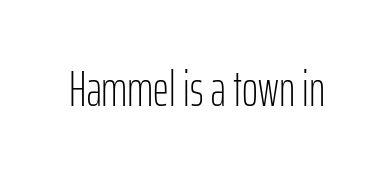
Q: Is the text bold? A: No.
Q: Is the text italic (slanted)? A: No, it is upright.
Q: Is the typeface a serif or a sans-serif typeface? A: Sans-serif.
Q: Is the text underlined? A: No.
Q: Is the spacing between letters normal or unusually wide? A: Normal.
Q: Width (condensed, normal, or wide)? A: Condensed.
Q: Stroke contrast? A: Low.
Q: x-height? A: Medium.
Q: Monospaced? A: No.
